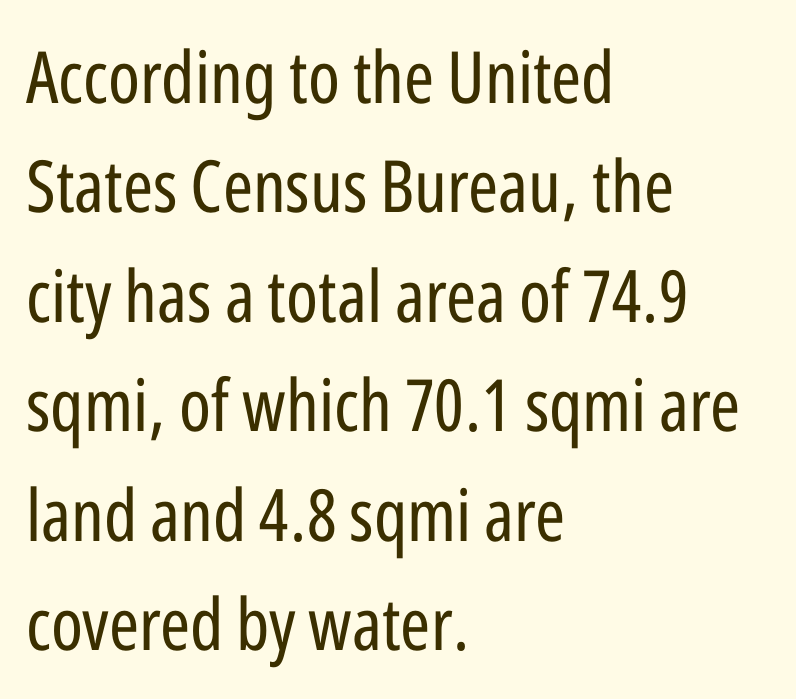
The image shows 72 px regular-weight, condensed sans-serif type, upright; set left-aligned, normal line spacing (1.52x), normal letter spacing, not underlined; low stroke contrast and a medium x-height.
